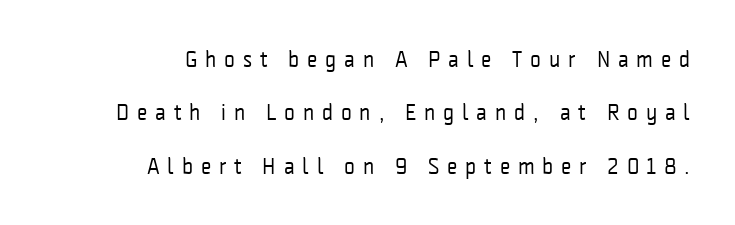
Q: Is the text bold? A: No.
Q: Is the text italic (slanted)? A: No, it is upright.
Q: Is the text underlined? A: No.
Q: How is the paragraph aligned? A: Right-aligned.
Q: Is the spacing between letters normal or unusually wide? A: Unusually wide.
Q: Is the spacing between lines tight, normal or loose? A: Loose.
